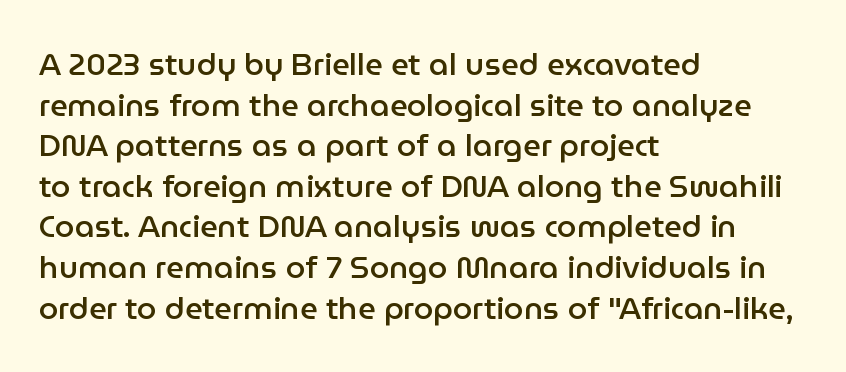
The image shows 31 px semibold sans-serif type, upright; set left-aligned, normal line spacing (1.31x), normal letter spacing, not underlined; low stroke contrast and a medium x-height.
